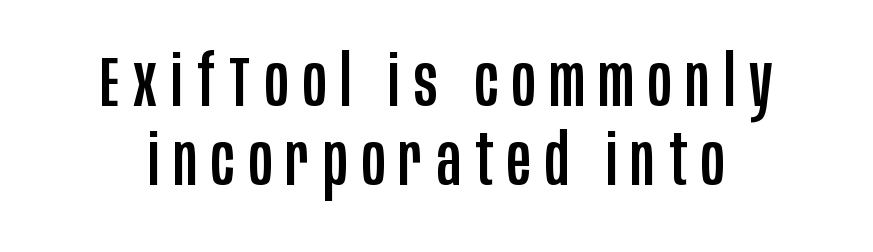
Only glyphs here, with clear space below each row. This sample uses expanded letter spacing, leaving extra air between glyphs. The rendering uses a small line-height, squeezing the rows. Font category for this specimen: sans-serif. Spacing verdict: proportional, widths tailored to each character.
